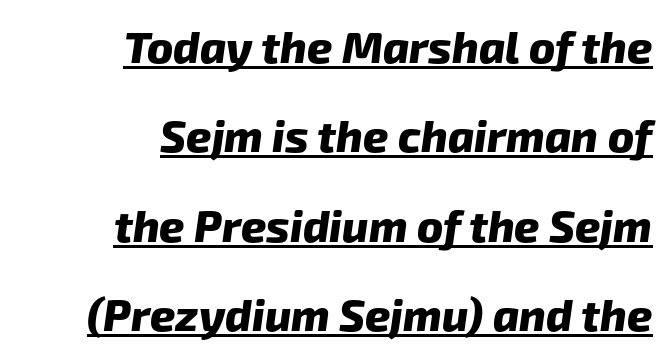
Are there feet on the stems? There aren't — it's a sans. Character widths vary here, with narrow letters taking less room than wide ones. Strokes here are thick enough to call this a true bold. Underline: present. Is the letter spacing exaggerated? No — it looks like the ordinary default. Every row of glyphs terminates at an identical x-position on the right.
